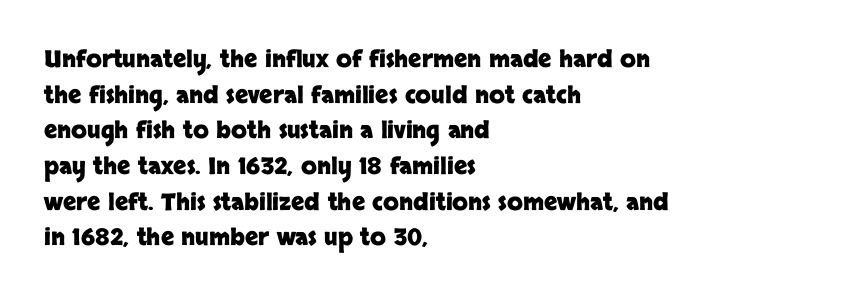
Q: Is the text bold? A: Yes.
Q: Is the text italic (slanted)? A: No, it is upright.
Q: Is the text underlined? A: No.
Q: How is the paragraph aligned? A: Left-aligned.
Q: Is the spacing between letters normal or unusually wide? A: Normal.
Q: Is the spacing between lines tight, normal or loose? A: Normal.
